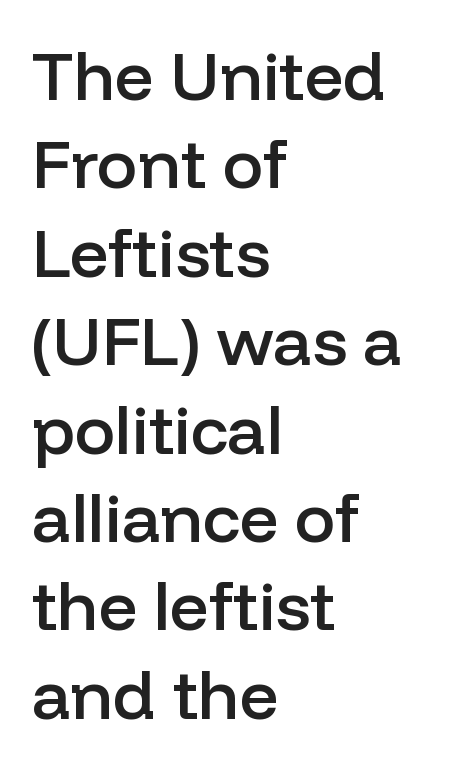
The image shows 68 px semibold sans-serif type, upright; set left-aligned, normal line spacing (1.3x), normal letter spacing, not underlined; low stroke contrast and a medium x-height.
